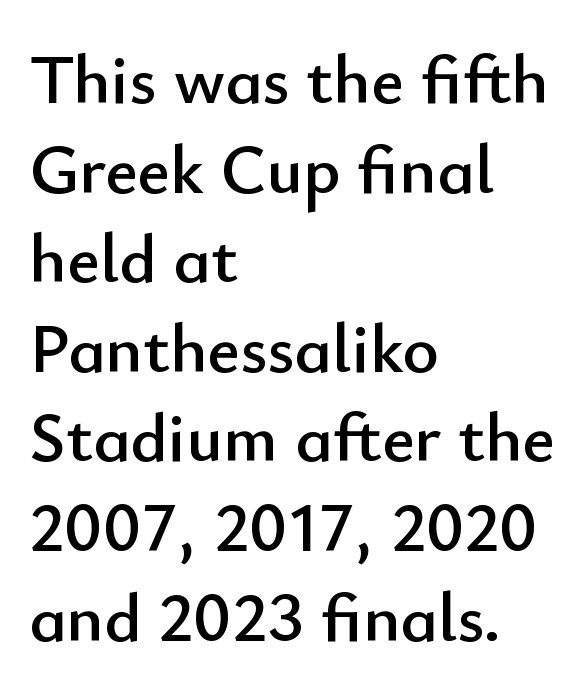
The image shows 70 px sans-serif type, upright; set left-aligned, normal line spacing (1.28x), normal letter spacing, not underlined; low stroke contrast and a small x-height.
